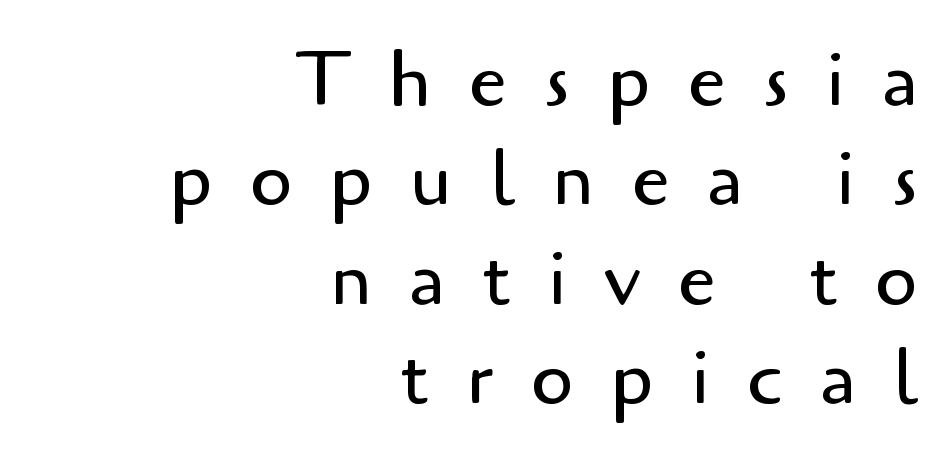
{"serif": "no", "italic": "no", "bold": "no", "weight": "regular", "width": "normal", "stroke_contrast": "low", "x_height": "small", "monospaced": "no", "underline": "no", "align": "right", "line_spacing": "normal", "line_spacing_ratio": 1.29, "letter_spacing": "wide", "letter_spacing_em": 0.48, "glyph_px": 77}
